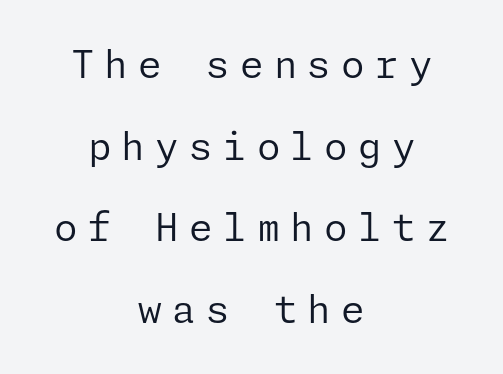
The image shows 38 px regular-weight sans-serif type, upright; set centered, loose line spacing (2.15x), unusually wide letter spacing (+0.27 em), not underlined; low stroke contrast and a medium x-height.
